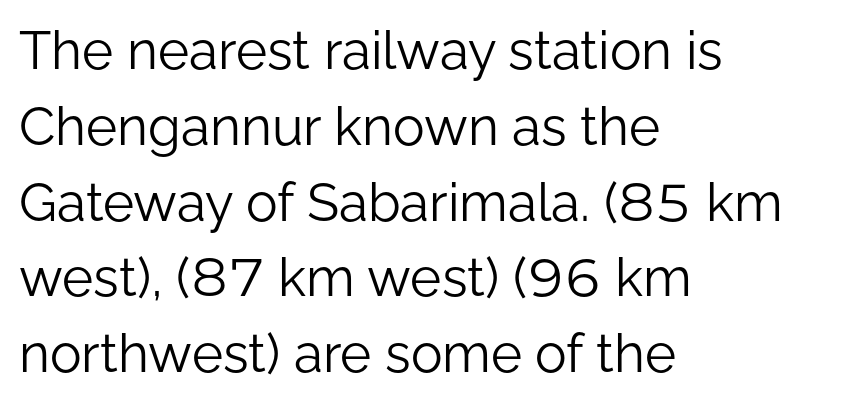
Q: Is the text bold? A: No.
Q: Is the text italic (slanted)? A: No, it is upright.
Q: Is the typeface a serif or a sans-serif typeface? A: Sans-serif.
Q: Is the text underlined? A: No.
Q: How is the paragraph aligned? A: Left-aligned.
Q: Is the spacing between letters normal or unusually wide? A: Normal.
Q: Is the spacing between lines tight, normal or loose? A: Normal.
Q: Width (condensed, normal, or wide)? A: Normal.
Q: Stroke contrast? A: Low.
Q: x-height? A: Medium.
Q: Monospaced? A: No.
